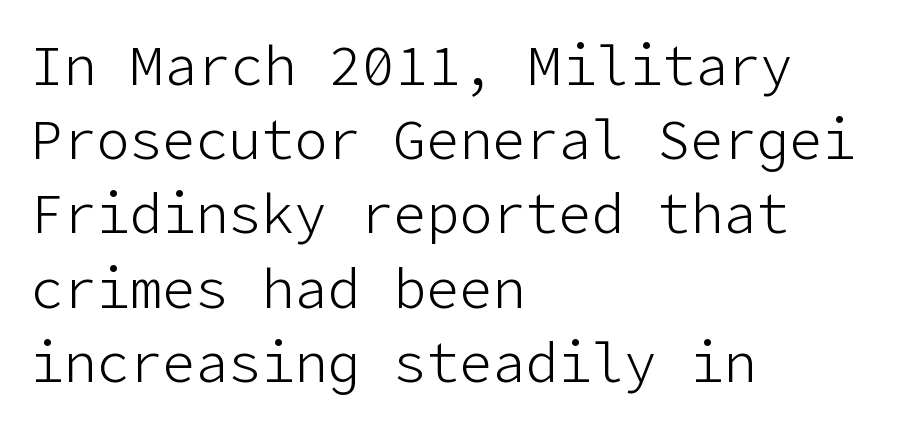
{"serif": "no", "italic": "no", "bold": "no", "weight": "light", "width": "normal", "stroke_contrast": "low", "x_height": "medium", "underline": "no", "align": "left", "line_spacing": "normal", "line_spacing_ratio": 1.35, "letter_spacing": "normal", "letter_spacing_em": 0.0, "glyph_px": 55}
